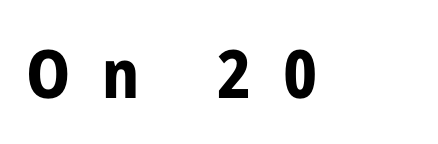
Q: Is the text bold? A: Yes.
Q: Is the text italic (slanted)? A: No, it is upright.
Q: Is the typeface a serif or a sans-serif typeface? A: Sans-serif.
Q: Is the text underlined? A: No.
Q: Is the spacing between letters normal or unusually wide? A: Unusually wide.
Q: Width (condensed, normal, or wide)? A: Condensed.
Q: Stroke contrast? A: Low.
Q: x-height? A: Medium.
Q: Monospaced? A: No.
